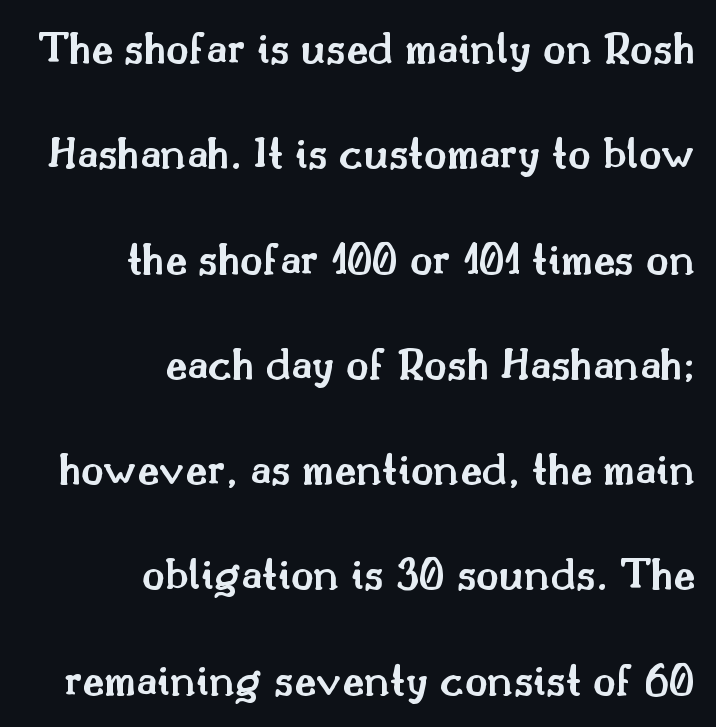
The image shows 47 px semibold serif type, upright; set right-aligned, loose line spacing (2.24x), normal letter spacing, not underlined; medium stroke contrast and a small x-height.
